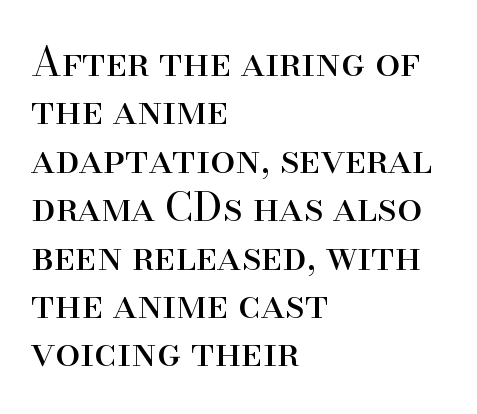
The image shows 40 px regular-weight serif type, upright; set left-aligned, line spacing 1.21x, normal letter spacing, not underlined; high stroke contrast and a small x-height.
